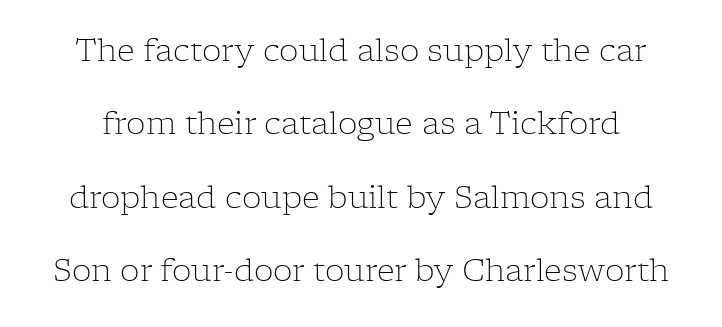
Q: Is the text bold? A: No.
Q: Is the text italic (slanted)? A: No, it is upright.
Q: Is the typeface a serif or a sans-serif typeface? A: Serif.
Q: Is the text underlined? A: No.
Q: Is the spacing between letters normal or unusually wide? A: Normal.
Q: Is the spacing between lines tight, normal or loose? A: Loose.
Q: Width (condensed, normal, or wide)? A: Normal.
Q: Stroke contrast? A: Low.
Q: x-height? A: Medium.
Q: Monospaced? A: No.
